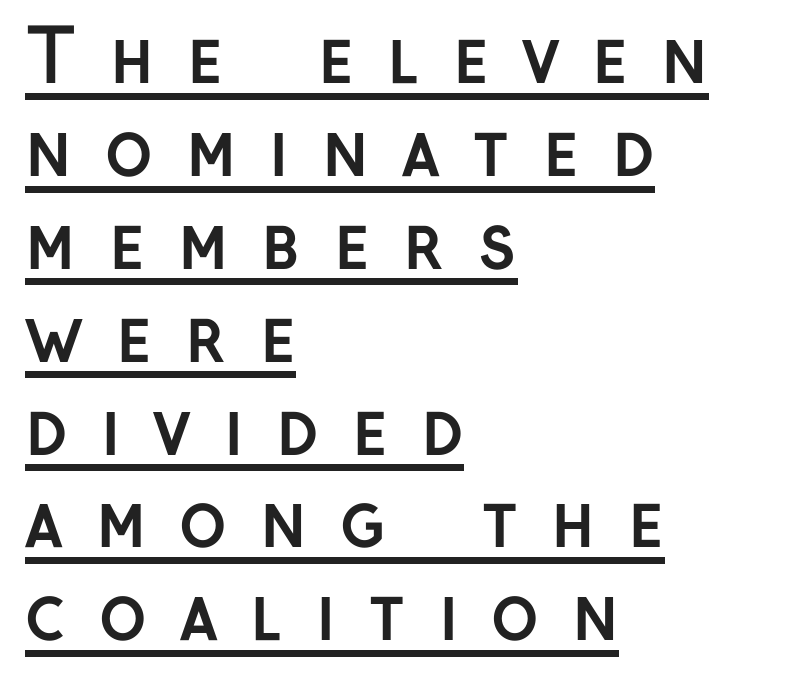
The image shows 72 px semibold sans-serif type, upright; set left-aligned, normal line spacing (1.29x), unusually wide letter spacing (+0.46 em), underlined; low stroke contrast and a medium x-height.
